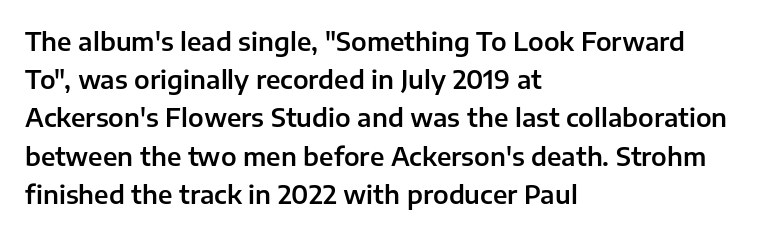
Q: Is the text italic (slanted)? A: No, it is upright.
Q: Is the text underlined? A: No.
Q: How is the paragraph aligned? A: Left-aligned.
Q: Is the spacing between letters normal or unusually wide? A: Normal.
Q: Is the spacing between lines tight, normal or loose? A: Normal.
